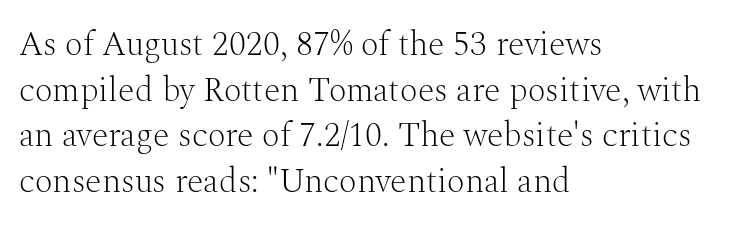
{"serif": "yes", "italic": "no", "bold": "no", "weight": "light", "width": "normal", "stroke_contrast": "medium", "x_height": "medium", "monospaced": "no", "underline": "no", "align": "left", "line_spacing": "normal", "line_spacing_ratio": 1.34, "letter_spacing": "normal", "letter_spacing_em": 0.0, "glyph_px": 34}
